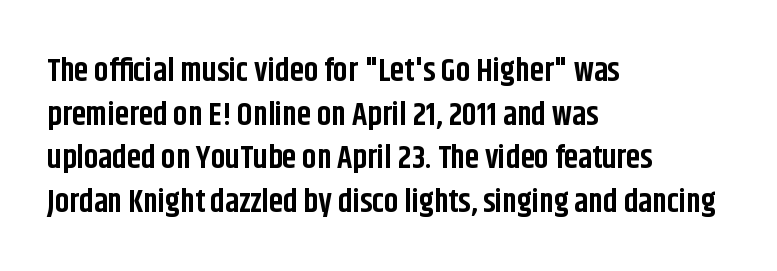
The image shows 32 px bold, condensed sans-serif type, upright; set left-aligned, normal line spacing (1.36x), normal letter spacing, not underlined; low stroke contrast and a large x-height.
